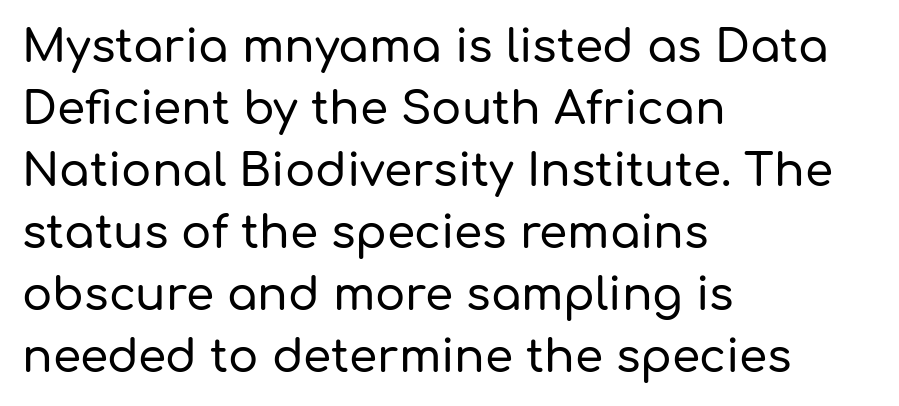
Q: Is the text italic (slanted)? A: No, it is upright.
Q: Is the typeface a serif or a sans-serif typeface? A: Sans-serif.
Q: Is the text underlined? A: No.
Q: How is the paragraph aligned? A: Left-aligned.
Q: Is the spacing between letters normal or unusually wide? A: Normal.
Q: Is the spacing between lines tight, normal or loose? A: Normal.
Q: Width (condensed, normal, or wide)? A: Normal.
Q: Stroke contrast? A: Low.
Q: x-height? A: Medium.
Q: Monospaced? A: No.
